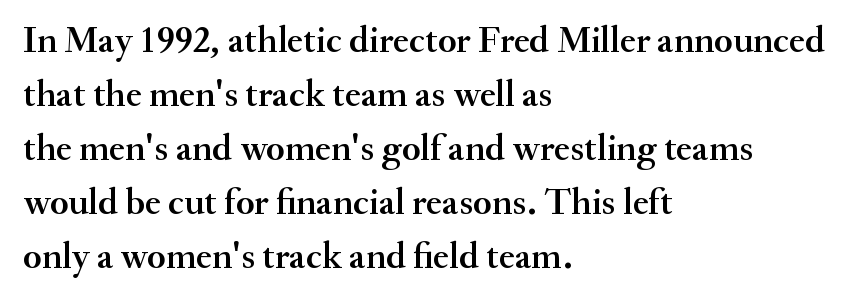
Varying glyph widths throughout — classic text-font behaviour. The rendering shows small feet on the letterforms — a serif design. These lines sit exactly where default settings would place them. There is no visible air inserted between adjacent glyphs. Unmarked baselines from the first word to the last. Each line starts at the same left margin while the right side varies.
